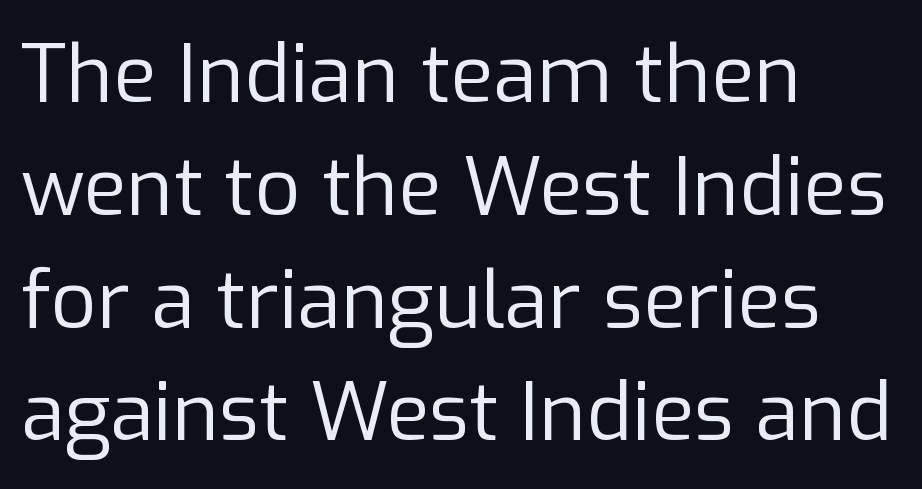
The image shows 80 px regular-weight sans-serif type, upright; set left-aligned, normal line spacing (1.41x), normal letter spacing, not underlined; low stroke contrast and a medium x-height.
